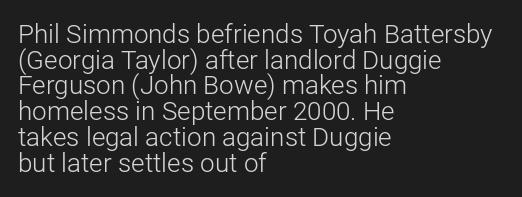
{"italic": "no", "bold": "no", "underline": "no", "align": "left", "line_spacing": "tight", "line_spacing_ratio": 0.99, "letter_spacing": "normal", "letter_spacing_em": 0.0, "glyph_px": 26}
